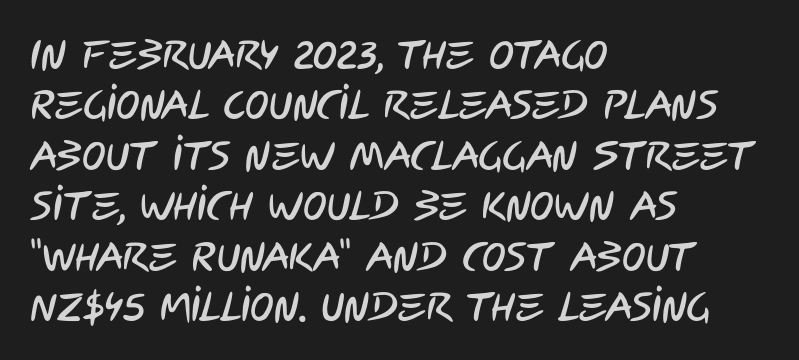
The passage shown is not underscored anywhere. Default kerning and tracking; the words read as compact shapes. The text was rendered using a sans face with plain stroke endings. Leading matches the norm, producing a regular column.
